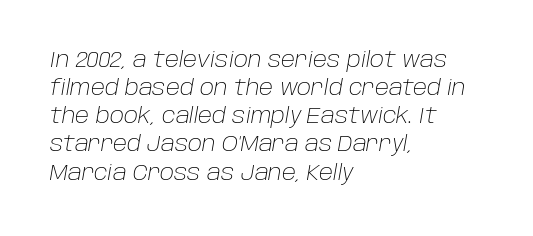
The image shows 21 px text type, italic (leaning right); set left-aligned, normal line spacing (1.34x), normal letter spacing, not underlined.
